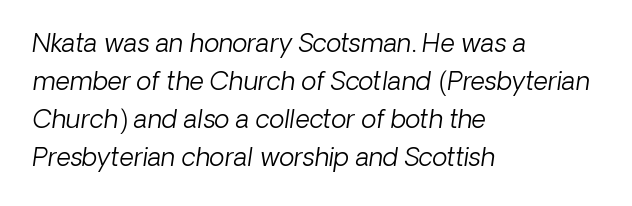
Q: Is the text bold? A: No.
Q: Is the text italic (slanted)? A: Yes, it leans right by about 8 degrees.
Q: Is the text underlined? A: No.
Q: How is the paragraph aligned? A: Left-aligned.
Q: Is the spacing between letters normal or unusually wide? A: Normal.
Q: Is the spacing between lines tight, normal or loose? A: Normal.
